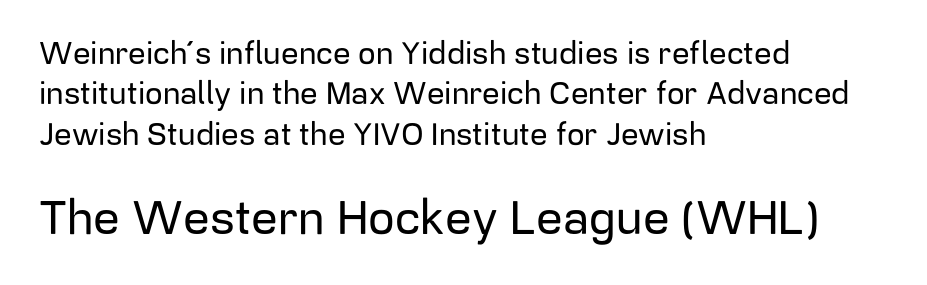
{"serif": "no", "italic": "no", "width": "normal", "stroke_contrast": "low", "x_height": "medium", "monospaced": "no", "underline": "no", "align": "left", "line_spacing": "normal", "line_spacing_ratio": 1.3, "letter_spacing": "normal", "letter_spacing_em": 0.0, "larger_block": "second", "size_ratio": 1.52, "glyph_px": 47}
